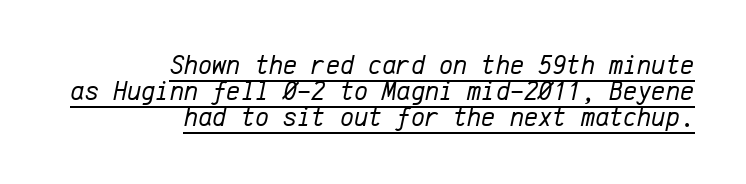
Q: Is the text bold? A: No.
Q: Is the text italic (slanted)? A: Yes, it leans right by about 12 degrees.
Q: Is the text underlined? A: Yes.
Q: How is the paragraph aligned? A: Right-aligned.
Q: Is the spacing between letters normal or unusually wide? A: Normal.
Q: Is the spacing between lines tight, normal or loose? A: Tight.
